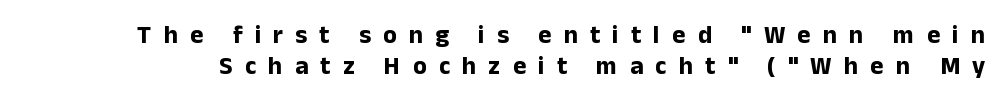
Q: Is the text bold? A: Yes.
Q: Is the text italic (slanted)? A: No, it is upright.
Q: Is the text underlined? A: No.
Q: Is the spacing between letters normal or unusually wide? A: Unusually wide.
Q: Is the spacing between lines tight, normal or loose? A: Normal.
